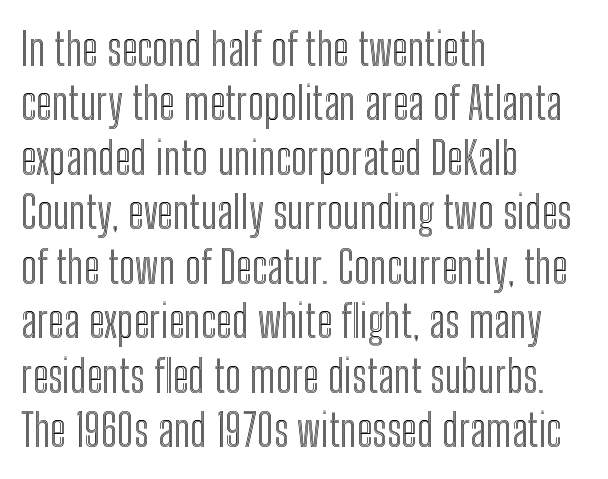
{"italic": "no", "width": "condensed", "x_height": "medium", "monospaced": "no", "underline": "no", "align": "left", "line_spacing_ratio": 1.21, "letter_spacing": "normal", "letter_spacing_em": 0.0, "glyph_px": 45}
